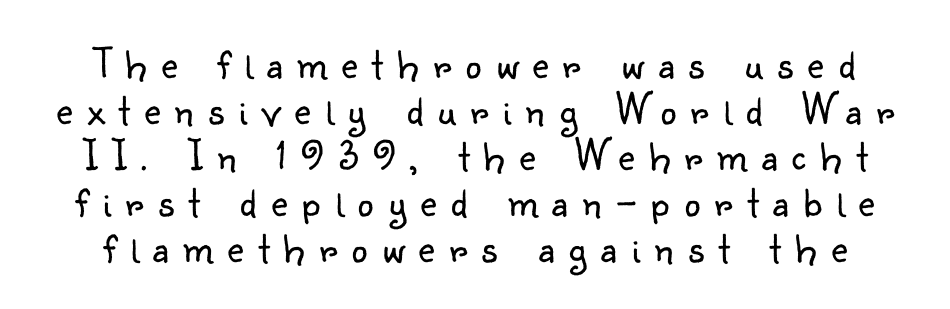
Q: Is the text bold? A: No.
Q: Is the text italic (slanted)? A: No, it is upright.
Q: Is the typeface a serif or a sans-serif typeface? A: Sans-serif.
Q: Is the text underlined? A: No.
Q: Is the spacing between letters normal or unusually wide? A: Unusually wide.
Q: Is the spacing between lines tight, normal or loose? A: Tight.
Q: Width (condensed, normal, or wide)? A: Normal.
Q: Stroke contrast? A: Low.
Q: x-height? A: Small.
Q: Monospaced? A: No.
